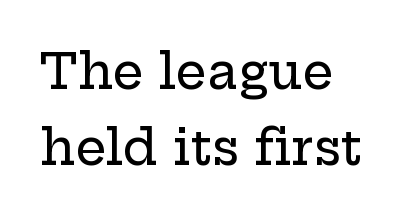
The image shows 49 px wide serif type, upright; set left-aligned, normal line spacing (1.55x), normal letter spacing, not underlined; low stroke contrast and a medium x-height.
